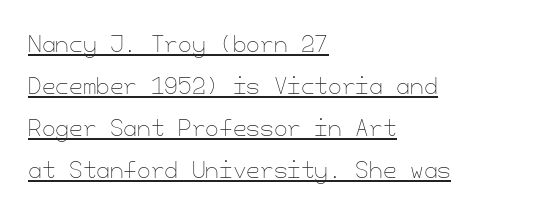
Is there any slant? The stems are plumb. Each word holds together tightly as a unit, with standard inter-letter gaps. Notice how the passage keeps a crisp vertical edge on the left only. Reading down the column, the eye jumps a long way to each next line. Stems and bowls with no extra thickness — not bold. A continuous stroke trails under the words, as in a hyperlink.
